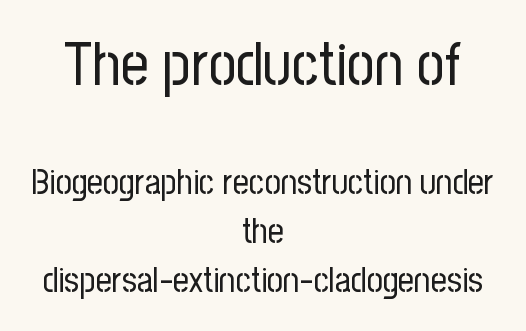
Q: Is the text bold? A: No.
Q: Is the text italic (slanted)? A: No, it is upright.
Q: Is the typeface a serif or a sans-serif typeface? A: Sans-serif.
Q: Is the text underlined? A: No.
Q: How is the paragraph aligned? A: Centered.
Q: Is the spacing between letters normal or unusually wide? A: Normal.
Q: Is the spacing between lines tight, normal or loose? A: Normal.
Q: Which block of text is set in a larger size, the first (top) or the second (bottom)? A: The first (top) one.
Q: Width (condensed, normal, or wide)? A: Condensed.
Q: Stroke contrast? A: Low.
Q: x-height? A: Medium.
Q: Monospaced? A: No.
